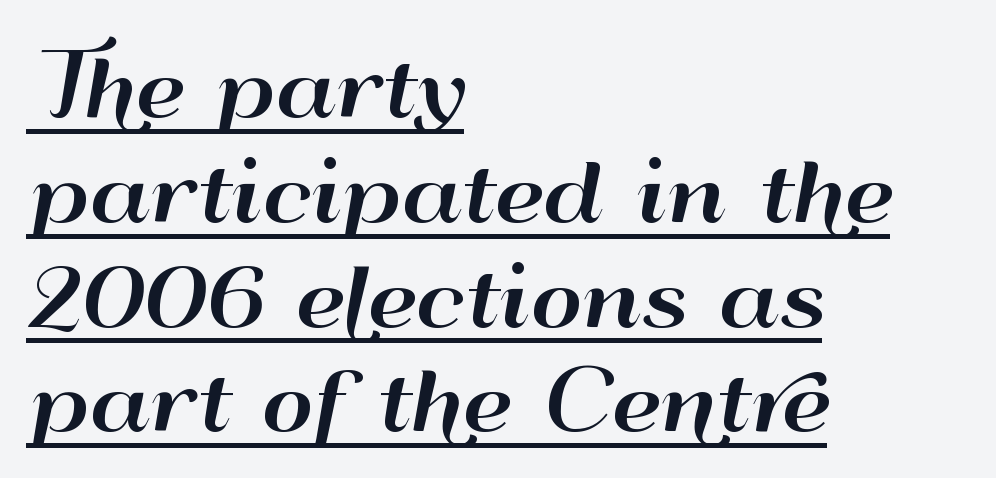
{"serif": "no", "width": "wide", "stroke_contrast": "high", "x_height": "small", "monospaced": "no", "underline": "yes", "align": "left", "line_spacing": "normal", "line_spacing_ratio": 1.31, "letter_spacing": "normal", "letter_spacing_em": 0.0, "glyph_px": 80}
